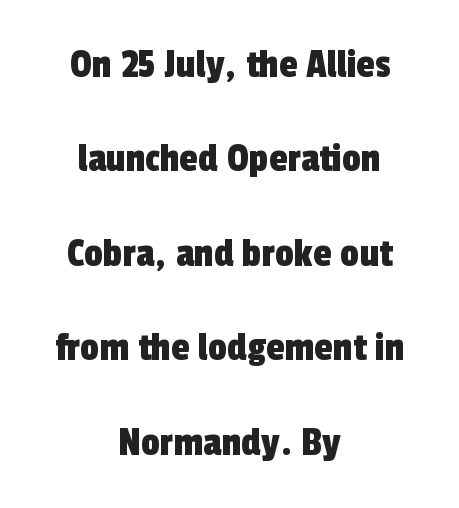
Nope, no serifs anywhere on these letters. Just letters on the line, the space beneath them empty. A centered setting, common on invitations and titles, is used for this passage. Character widths vary here, with narrow letters taking less room than wide ones.
